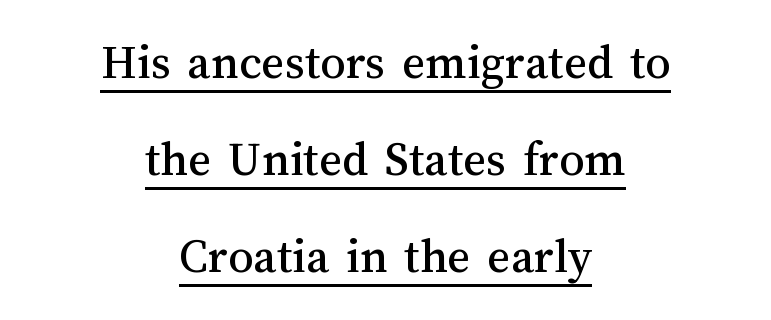
The image shows 50 px text type, upright; set centered, loose line spacing (1.94x), normal letter spacing, underlined; medium stroke contrast and a medium x-height.
